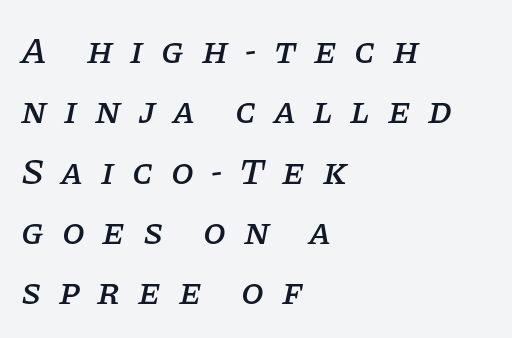
The image shows 37 px serif type, italic (leaning right); set left-aligned, normal line spacing (1.63x), unusually wide letter spacing (+0.47 em), not underlined; low stroke contrast and a large x-height.
